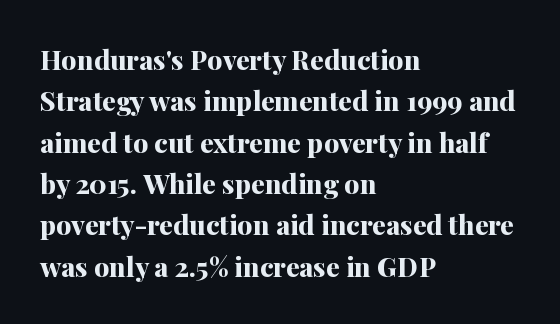
This block has exactly the height ordinary leading produces. The letterforms sit shoulder to shoulder at normal distance. On the weight axis this lands at bold, roughly 700. Line beginnings align vertically; line endings do not. A roman cut, with each character standing at attention.
